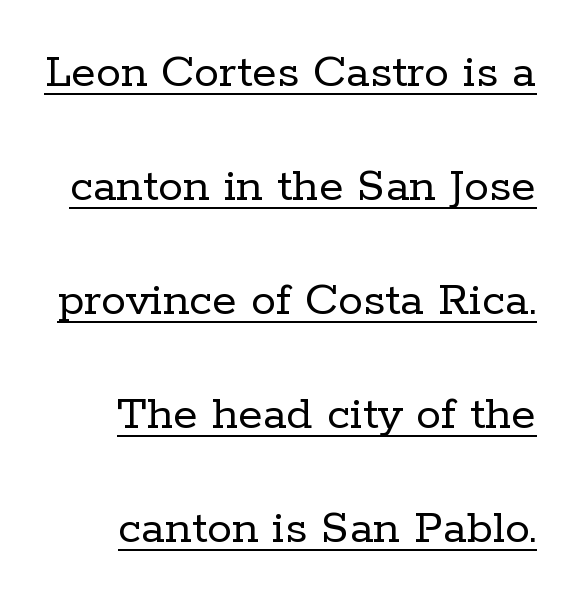
The image shows 50 px regular-weight serif type, upright; set loose line spacing (2.28x), normal letter spacing, underlined; low stroke contrast and a medium x-height.
